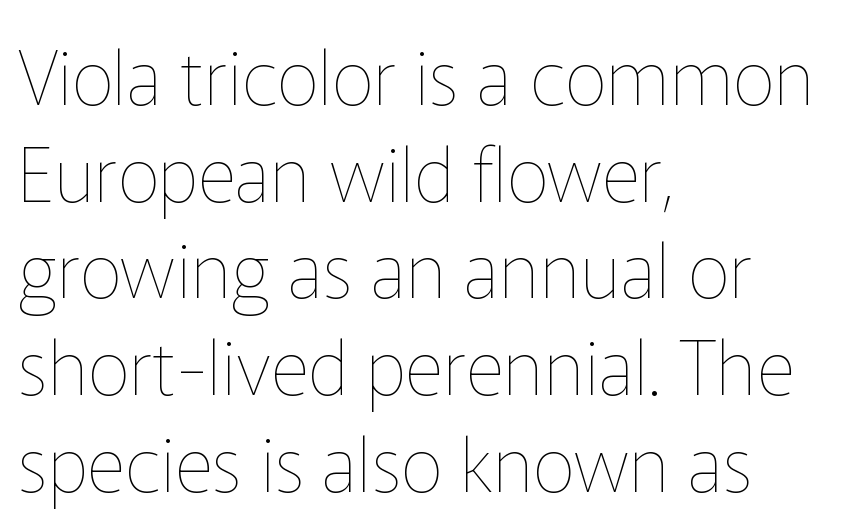
Q: Is the text bold? A: No.
Q: Is the text italic (slanted)? A: No, it is upright.
Q: Is the text underlined? A: No.
Q: How is the paragraph aligned? A: Left-aligned.
Q: Is the spacing between letters normal or unusually wide? A: Normal.
Q: Is the spacing between lines tight, normal or loose? A: Normal.
Q: Width (condensed, normal, or wide)? A: Normal.
Q: Stroke contrast? A: Low.
Q: x-height? A: Medium.
Q: Monospaced? A: No.
